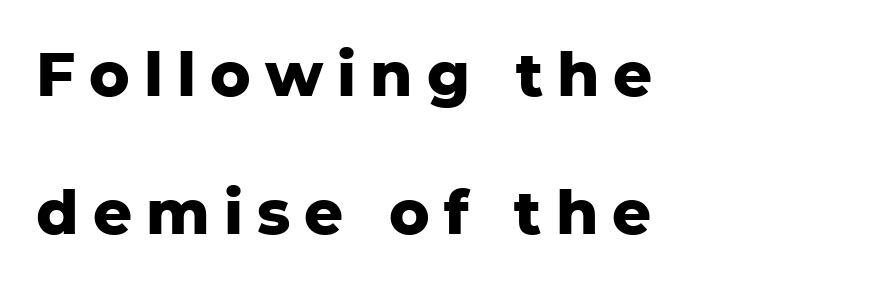
Q: Is the text bold? A: Yes.
Q: Is the text italic (slanted)? A: No, it is upright.
Q: Is the typeface a serif or a sans-serif typeface? A: Sans-serif.
Q: Is the text underlined? A: No.
Q: How is the paragraph aligned? A: Left-aligned.
Q: Is the spacing between letters normal or unusually wide? A: Unusually wide.
Q: Is the spacing between lines tight, normal or loose? A: Loose.
Q: Width (condensed, normal, or wide)? A: Normal.
Q: Stroke contrast? A: Low.
Q: x-height? A: Medium.
Q: Monospaced? A: No.
